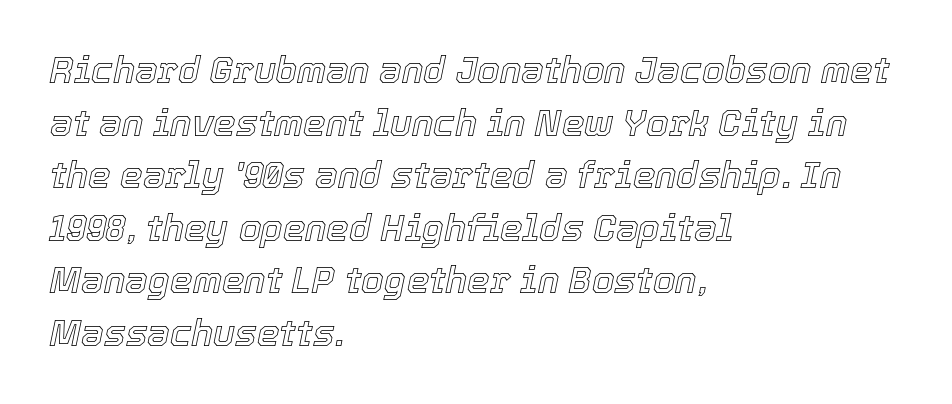
The image shows 36 px text type, italic (leaning right); set left-aligned, normal line spacing (1.46x), normal letter spacing, not underlined; a medium x-height.
